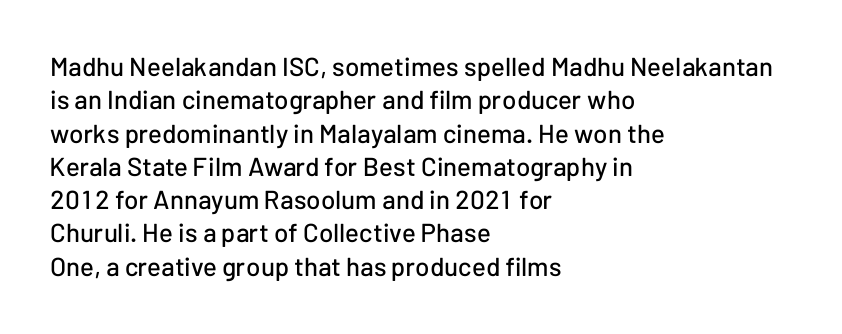
The image shows 26 px text type, upright; set left-aligned, normal line spacing (1.28x), normal letter spacing, not underlined.
